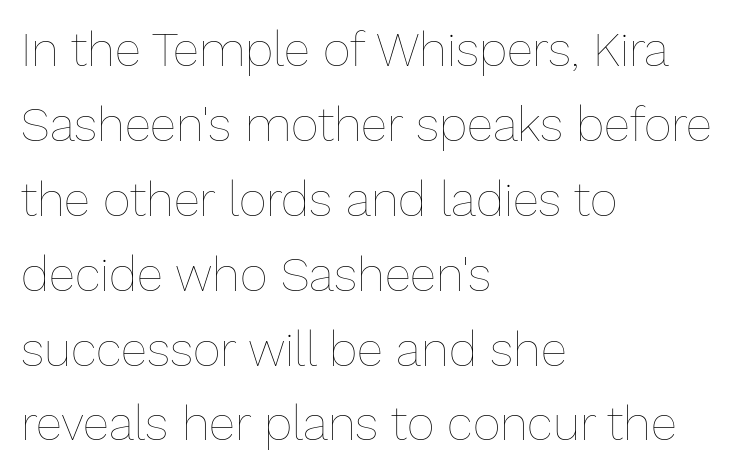
Q: Is the text bold? A: No.
Q: Is the text italic (slanted)? A: No, it is upright.
Q: Is the text underlined? A: No.
Q: How is the paragraph aligned? A: Left-aligned.
Q: Is the spacing between letters normal or unusually wide? A: Normal.
Q: Is the spacing between lines tight, normal or loose? A: Normal.
Q: Width (condensed, normal, or wide)? A: Normal.
Q: Stroke contrast? A: Low.
Q: x-height? A: Medium.
Q: Monospaced? A: No.
